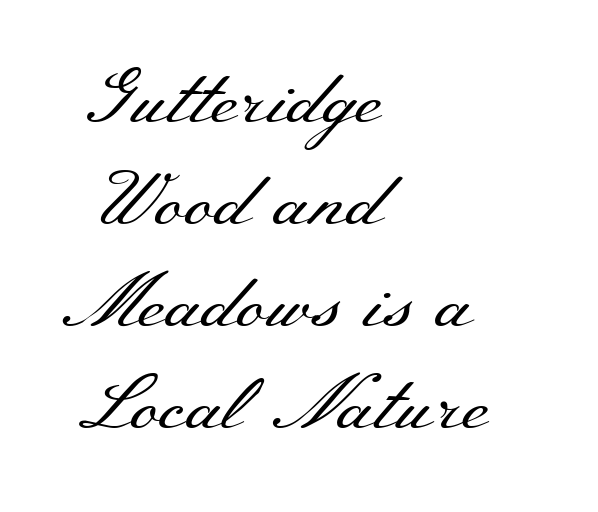
Q: Is the text bold? A: No.
Q: Is the text italic (slanted)? A: Yes.
Q: Is the typeface a serif or a sans-serif typeface? A: Serif.
Q: Is the text underlined? A: No.
Q: How is the paragraph aligned? A: Left-aligned.
Q: Is the spacing between letters normal or unusually wide? A: Normal.
Q: Is the spacing between lines tight, normal or loose? A: Normal.
Q: Width (condensed, normal, or wide)? A: Wide.
Q: Stroke contrast? A: Medium.
Q: x-height? A: Small.
Q: Monospaced? A: No.
